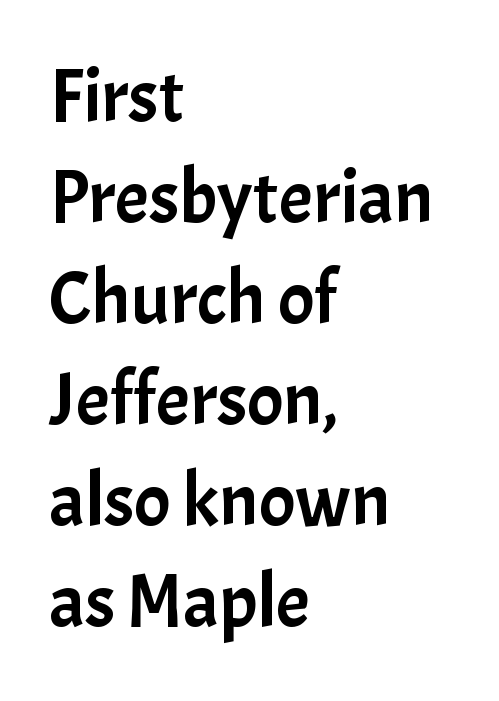
{"serif": "no", "italic": "no", "width": "normal", "stroke_contrast": "low", "x_height": "medium", "monospaced": "no", "underline": "no", "align": "left", "line_spacing": "normal", "line_spacing_ratio": 1.33, "letter_spacing": "normal", "letter_spacing_em": 0.0, "glyph_px": 76}
